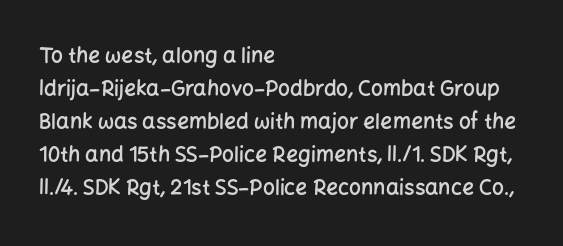
You could call the tracking neutral — neither tight nor loose. Which margin do the lines hug? The left one — the right edge is uneven. Regarding leading, the lines here are spaced in the standard way. Does the weight exceed regular? Yes, but only to semibold. The glyphs are unaccompanied by any horizontal stroke below them.
